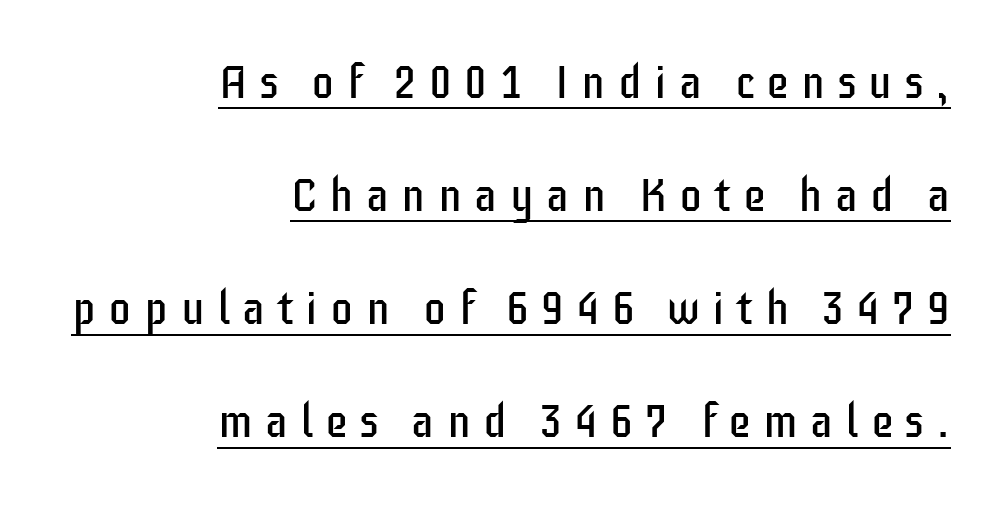
{"serif": "no", "italic": "no", "bold": "no", "weight": "regular", "width": "condensed", "stroke_contrast": "low", "x_height": "large", "monospaced": "no", "underline": "yes", "align": "right", "line_spacing": "loose", "line_spacing_ratio": 2.46, "letter_spacing": "wide", "letter_spacing_em": 0.27, "glyph_px": 46}
